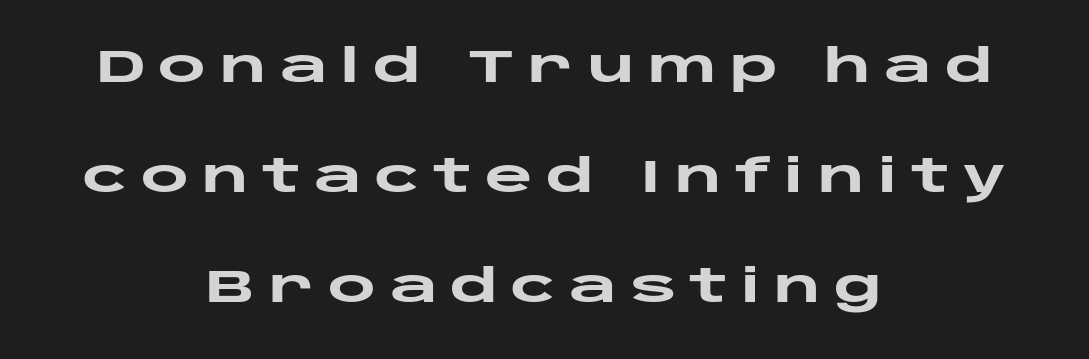
The image shows 46 px heavy, wide sans-serif type, upright; set centered, loose line spacing (2.39x), unusually wide letter spacing (+0.29 em), not underlined; low stroke contrast and a large x-height.
